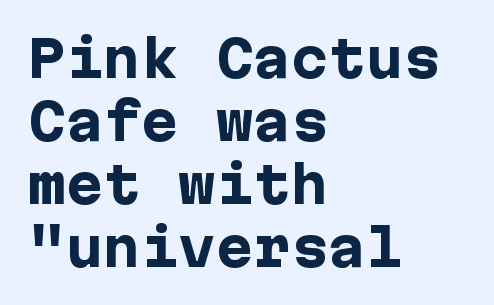
Q: Is the text bold? A: Yes.
Q: Is the text italic (slanted)? A: No, it is upright.
Q: Is the typeface a serif or a sans-serif typeface? A: Sans-serif.
Q: Is the text underlined? A: No.
Q: How is the paragraph aligned? A: Left-aligned.
Q: Is the spacing between letters normal or unusually wide? A: Normal.
Q: Is the spacing between lines tight, normal or loose? A: Normal.
Q: Width (condensed, normal, or wide)? A: Normal.
Q: Stroke contrast? A: Low.
Q: x-height? A: Medium.
